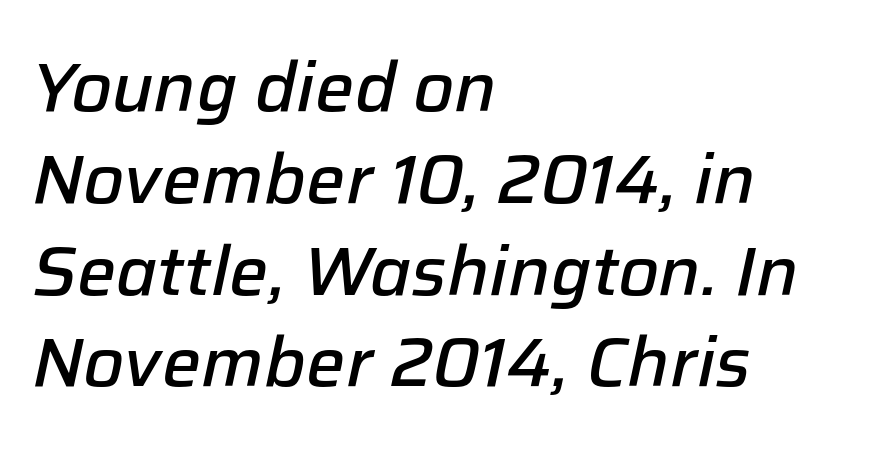
The image shows 69 px semibold type, italic (leaning right); set left-aligned, normal line spacing (1.33x), normal letter spacing, not underlined; low stroke contrast and a medium x-height.
